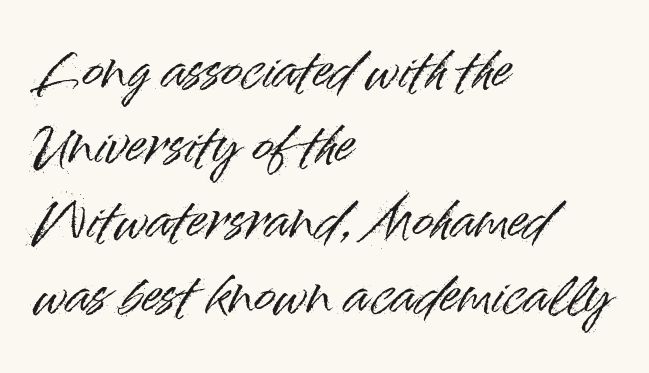
Character widths vary here, with narrow letters taking less room than wide ones. The passage is arranged the way most books set body copy — flush left. Characters follow at the spacing the type designer built in. Vertically, the passage feels balanced, rows spaced as you'd expect.
